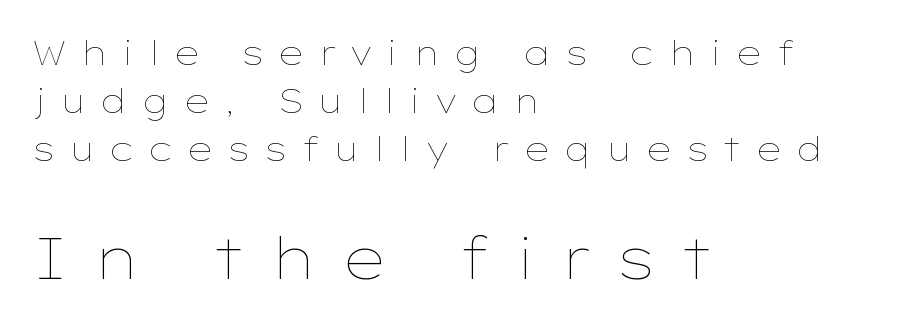
Q: Is the text bold? A: No.
Q: Is the text italic (slanted)? A: No, it is upright.
Q: Is the text underlined? A: No.
Q: How is the paragraph aligned? A: Left-aligned.
Q: Is the spacing between letters normal or unusually wide? A: Unusually wide.
Q: Is the spacing between lines tight, normal or loose? A: Normal.
Q: Which block of text is set in a larger size, the first (top) or the second (bottom)? A: The second (bottom) one.
Q: Width (condensed, normal, or wide)? A: Wide.
Q: Stroke contrast? A: Low.
Q: x-height? A: Medium.
Q: Monospaced? A: No.
